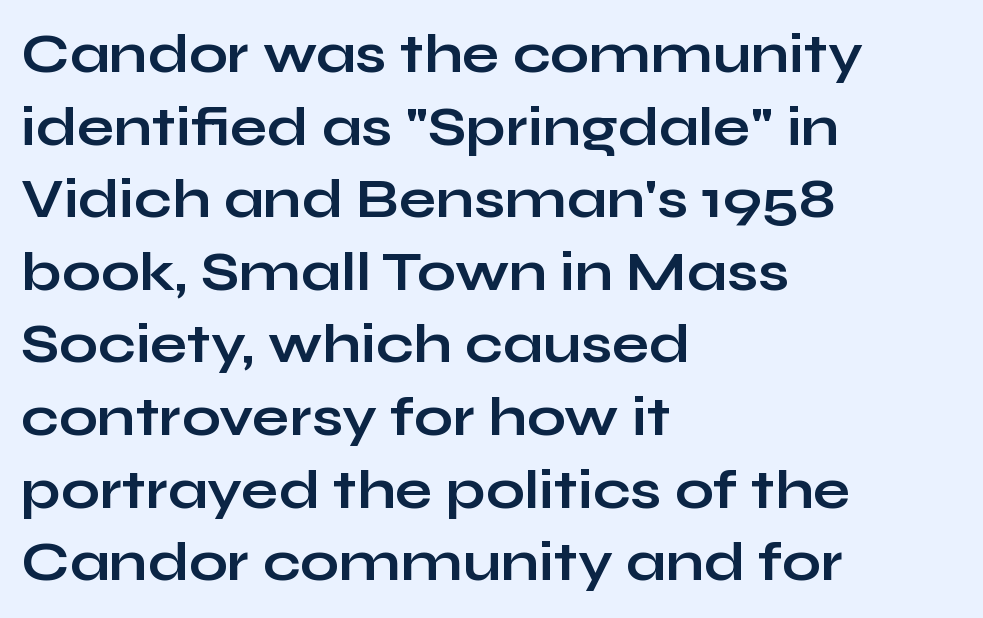
Q: Is the text bold? A: Yes.
Q: Is the text italic (slanted)? A: No, it is upright.
Q: Is the typeface a serif or a sans-serif typeface? A: Sans-serif.
Q: Is the text underlined? A: No.
Q: How is the paragraph aligned? A: Left-aligned.
Q: Is the spacing between letters normal or unusually wide? A: Normal.
Q: Is the spacing between lines tight, normal or loose? A: Normal.
Q: Width (condensed, normal, or wide)? A: Wide.
Q: Stroke contrast? A: Low.
Q: x-height? A: Medium.
Q: Monospaced? A: No.
